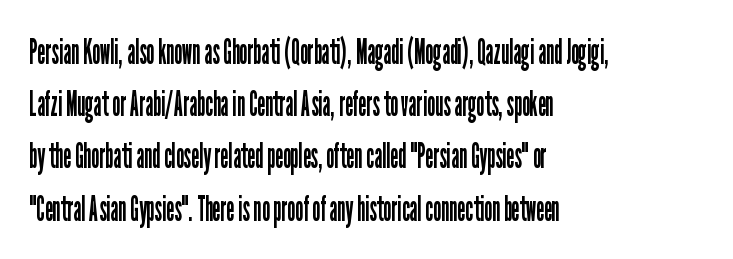
The image shows 36 px regular-weight, condensed sans-serif type, upright; set left-aligned, normal line spacing (1.45x), normal letter spacing, not underlined; low stroke contrast and a medium x-height.
